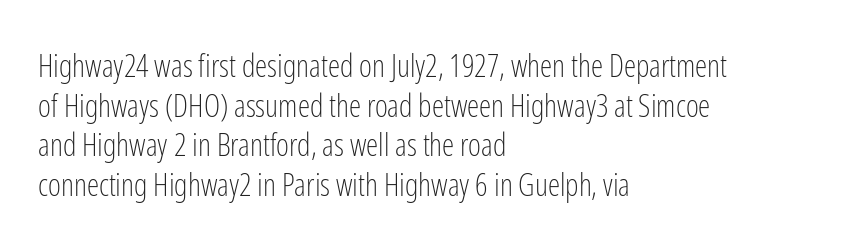
{"serif": "no", "italic": "no", "bold": "no", "weight": "light", "width": "condensed", "stroke_contrast": "low", "x_height": "medium", "monospaced": "no", "underline": "no", "align": "left", "line_spacing": "normal", "line_spacing_ratio": 1.28, "letter_spacing": "normal", "letter_spacing_em": 0.0, "glyph_px": 31}
